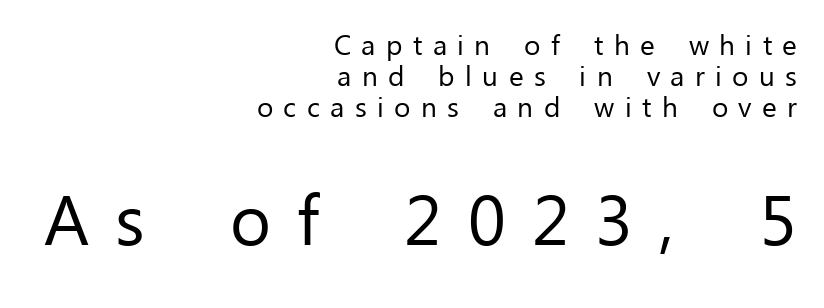
Q: Is the text bold? A: No.
Q: Is the text italic (slanted)? A: No, it is upright.
Q: Is the typeface a serif or a sans-serif typeface? A: Sans-serif.
Q: Is the text underlined? A: No.
Q: How is the paragraph aligned? A: Right-aligned.
Q: Is the spacing between letters normal or unusually wide? A: Unusually wide.
Q: Is the spacing between lines tight, normal or loose? A: Tight.
Q: Which block of text is set in a larger size, the first (top) or the second (bottom)? A: The second (bottom) one.
Q: Width (condensed, normal, or wide)? A: Normal.
Q: Stroke contrast? A: Low.
Q: x-height? A: Medium.
Q: Monospaced? A: No.
